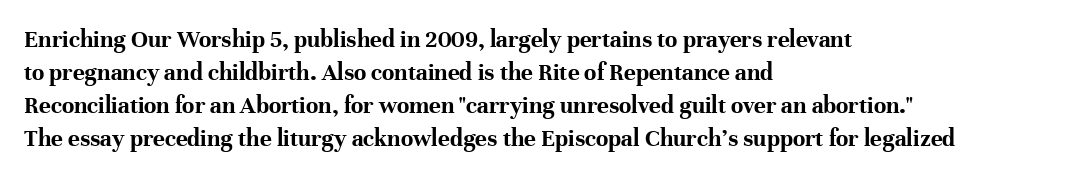
Q: Is the text bold? A: Yes.
Q: Is the text italic (slanted)? A: No, it is upright.
Q: Is the text underlined? A: No.
Q: How is the paragraph aligned? A: Left-aligned.
Q: Is the spacing between letters normal or unusually wide? A: Normal.
Q: Is the spacing between lines tight, normal or loose? A: Normal.
